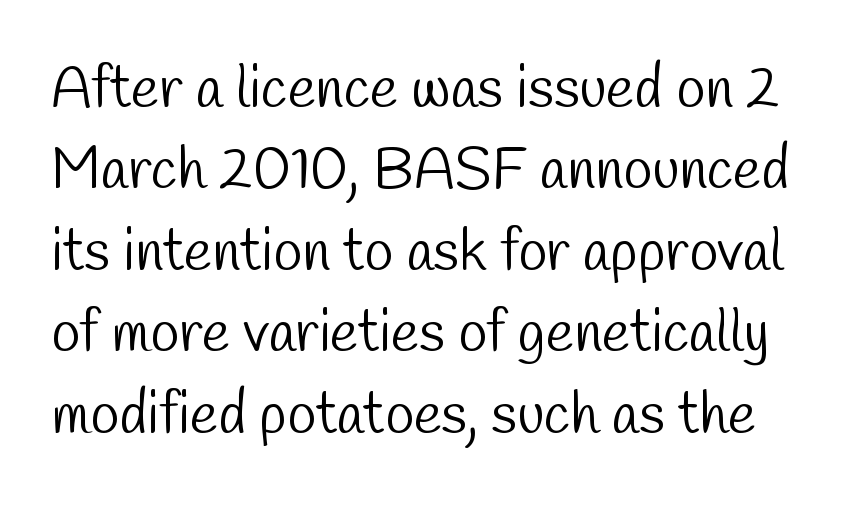
Q: Is the text bold? A: No.
Q: Is the typeface a serif or a sans-serif typeface? A: Sans-serif.
Q: Is the text underlined? A: No.
Q: Is the spacing between letters normal or unusually wide? A: Normal.
Q: Is the spacing between lines tight, normal or loose? A: Normal.
Q: Width (condensed, normal, or wide)? A: Condensed.
Q: Stroke contrast? A: Low.
Q: x-height? A: Medium.
Q: Monospaced? A: No.
